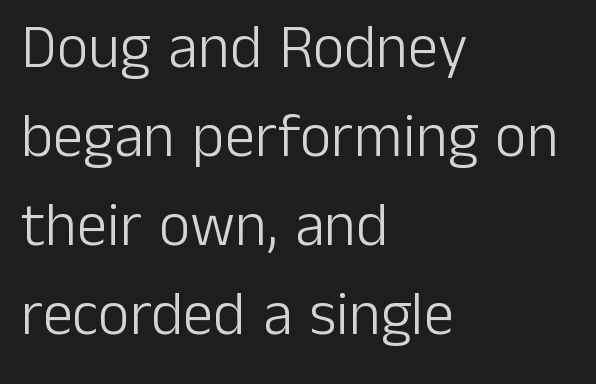
Compared with typical body copy, the letter spacing here is the same. The rendering uses natural spacing where letterforms have individual widths. Notice how the passage keeps a crisp vertical edge on the left only. Quick note: interline space is typical. This is the regular roman posture of the typeface.
